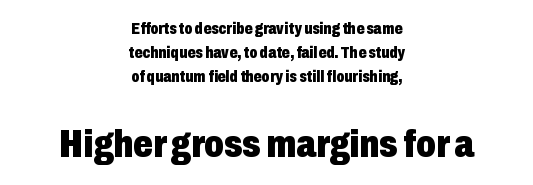
{"serif": "no", "italic": "no", "bold": "yes", "weight": "heavy", "width": "condensed", "stroke_contrast": "low", "x_height": "medium", "monospaced": "no", "underline": "no", "align": "center", "line_spacing": "normal", "line_spacing_ratio": 1.49, "letter_spacing": "normal", "letter_spacing_em": 0.0, "larger_block": "second", "size_ratio": 2.44, "glyph_px": 39}
